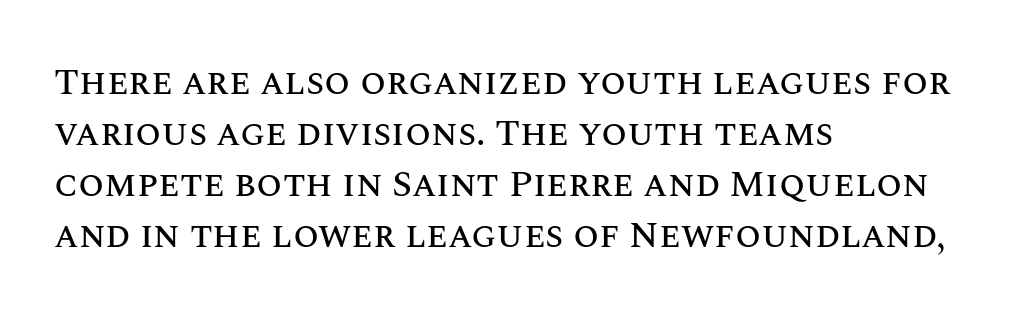
The image shows 37 px text type, upright; set left-aligned, normal line spacing (1.38x), normal letter spacing, not underlined; medium stroke contrast and a large x-height.
